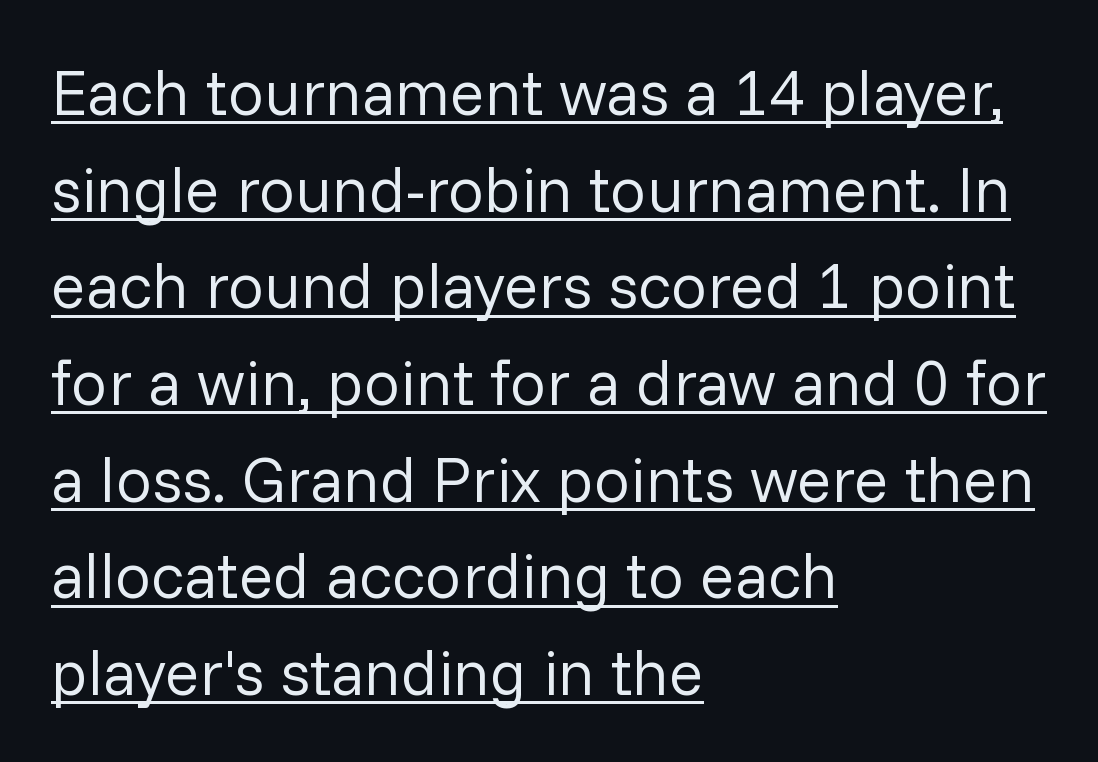
The rendering uses natural spacing where letterforms have individual widths. This reads as an unemphasized weight, regular at the heaviest. Typeset ragged right — the left edge is the straight one. Students, note that the glyphs here touch the page at normal intervals.
